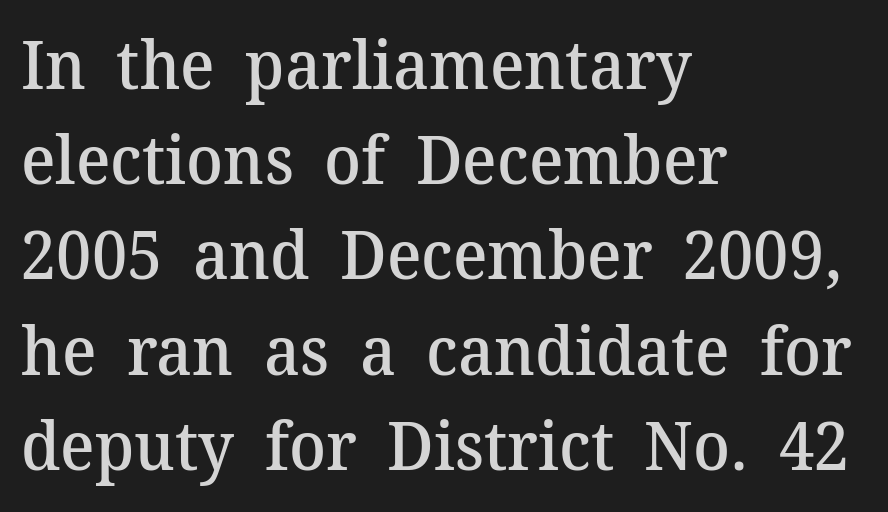
Q: Is the text bold? A: Semi-bold.
Q: Is the text italic (slanted)? A: No, it is upright.
Q: Is the typeface a serif or a sans-serif typeface? A: Serif.
Q: Is the text underlined? A: No.
Q: How is the paragraph aligned? A: Left-aligned.
Q: Is the spacing between letters normal or unusually wide? A: Normal.
Q: Is the spacing between lines tight, normal or loose? A: Normal.
Q: Width (condensed, normal, or wide)? A: Normal.
Q: Stroke contrast? A: Medium.
Q: x-height? A: Medium.
Q: Monospaced? A: No.
